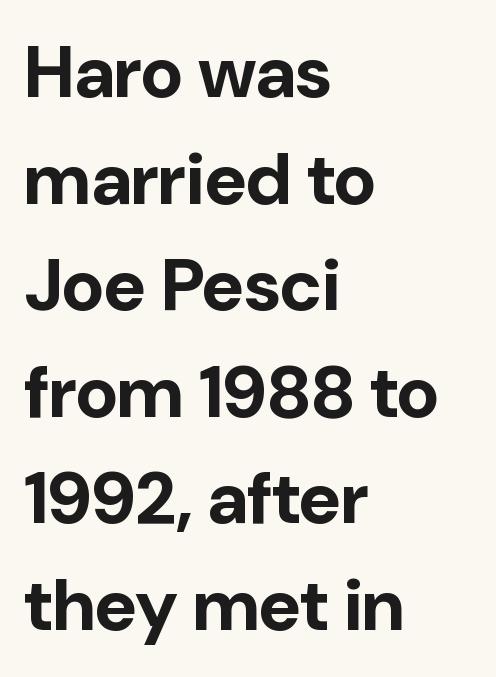
The image shows 73 px bold sans-serif type, upright; set left-aligned, normal line spacing (1.46x), normal letter spacing, not underlined; low stroke contrast and a medium x-height.
